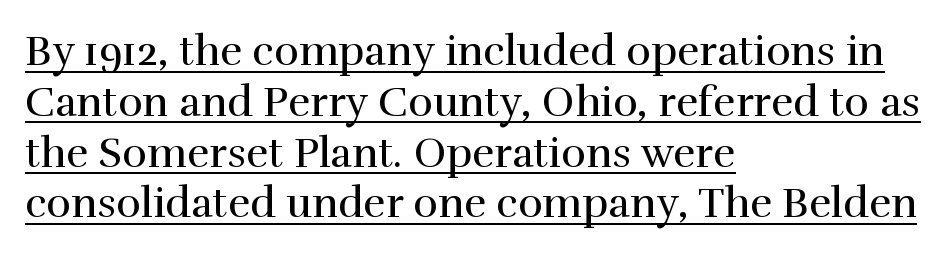
The image shows 42 px regular-weight serif type, upright; set left-aligned, line spacing 1.21x, normal letter spacing, underlined; high stroke contrast and a medium x-height.
